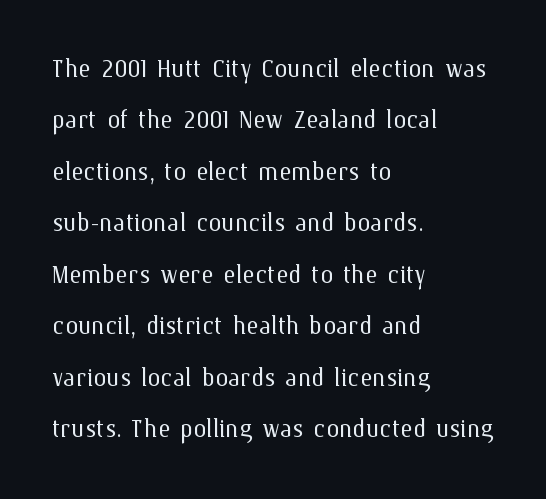
{"italic": "no", "bold": "no", "weight": "light", "width": "normal", "stroke_contrast": "medium", "x_height": "medium", "monospaced": "no", "underline": "no", "align": "left", "line_spacing": "normal", "line_spacing_ratio": 1.56, "letter_spacing": "normal", "letter_spacing_em": 0.0, "glyph_px": 33}
